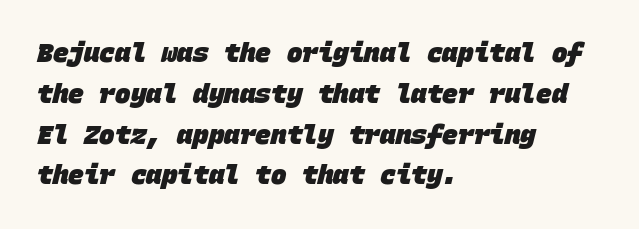
{"bold": "yes", "underline": "no", "align": "left", "line_spacing": "normal", "line_spacing_ratio": 1.57, "letter_spacing": "normal", "letter_spacing_em": 0.0, "glyph_px": 26}
